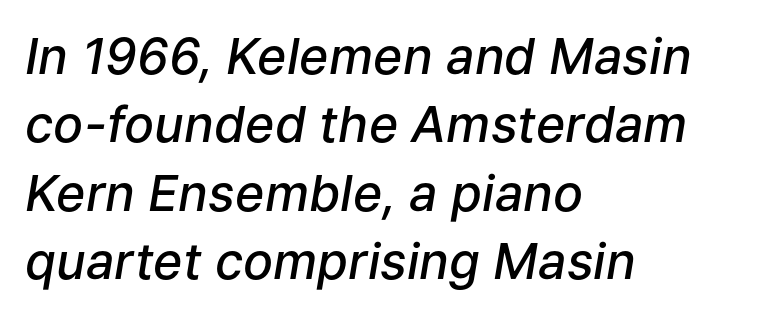
Vertical spacing — default. The lines in this sample share a left origin and differ only in where they stop. Proportional: the letters do not fall into vertical columns. Characters follow at the spacing the type designer built in. The baseline area is clear. Summary of weight: moderately heavy, a semibold.
